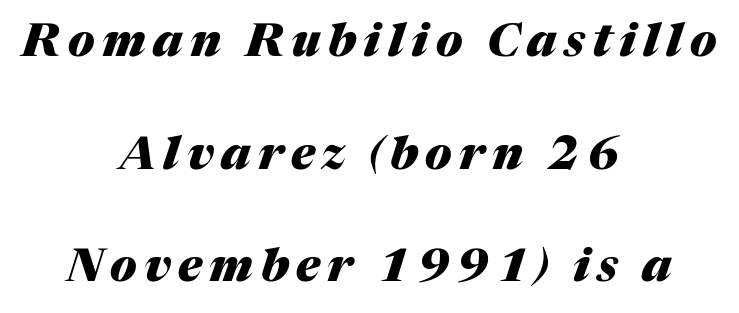
These lines carry a lot of weight — the face is fully bold. Do the characters align in a grid? No, the font is proportional. Italic: yes, the glyphs are oblique. A great deal of white space separates one row of letters from the next.
